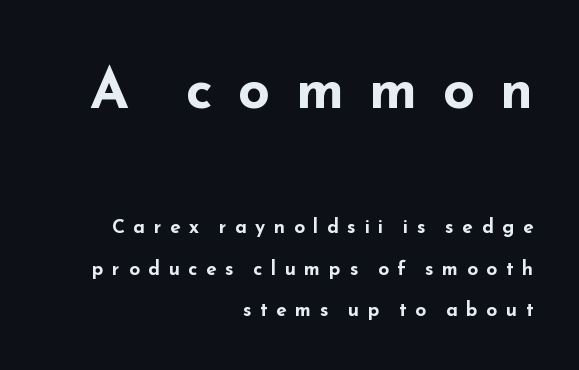
{"serif": "no", "italic": "no", "bold": "yes", "weight": "bold", "width": "wide", "stroke_contrast": "low", "x_height": "small", "monospaced": "no", "underline": "no", "align": "right", "line_spacing": "loose", "line_spacing_ratio": 2.17, "letter_spacing": "wide", "letter_spacing_em": 0.45, "larger_block": "first", "size_ratio": 2.95, "glyph_px": 56}
